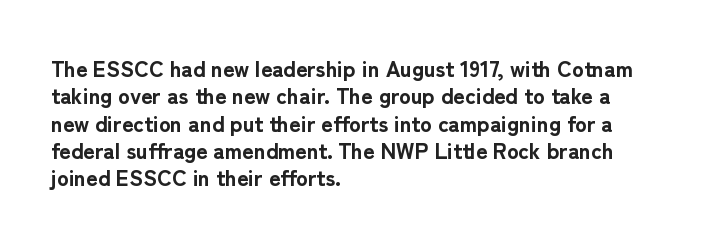
The image shows 22 px bold type, upright; set left-aligned, line spacing 1.24x, normal letter spacing, not underlined.
